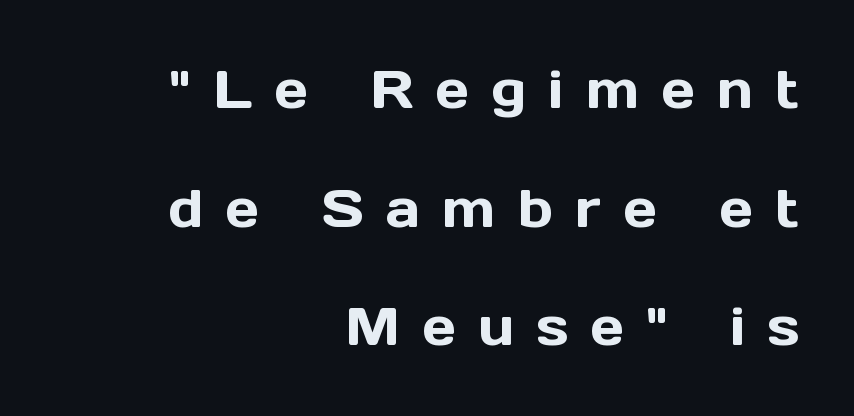
Think of a printed novel: that variable character pitch is what you see here. Where is the straight margin? On the right. Decoration check: the copy has no underline. Observe the wide spacing: letters keep a clear distance from each other.
